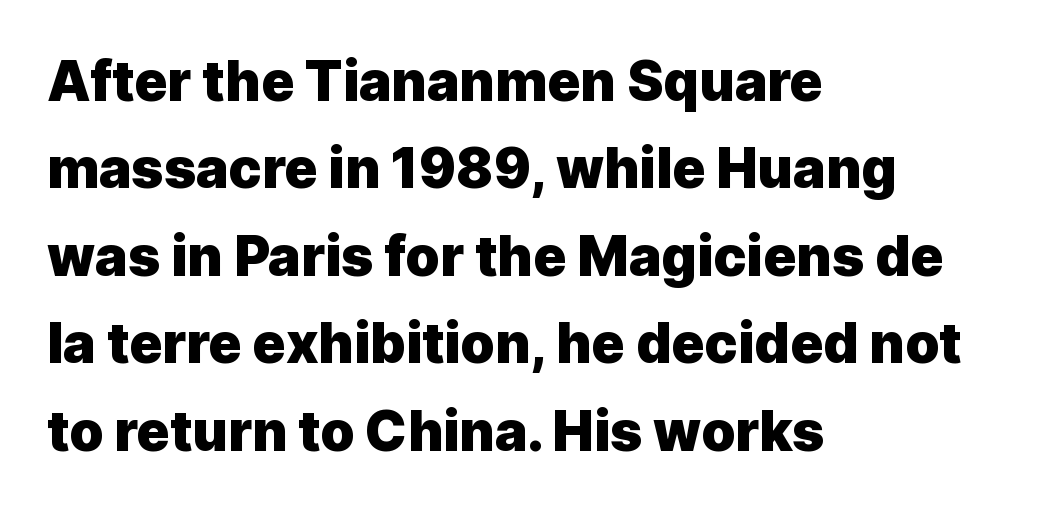
{"serif": "no", "italic": "no", "bold": "yes", "weight": "heavy", "width": "normal", "x_height": "medium", "monospaced": "no", "underline": "no", "align": "left", "line_spacing": "normal", "line_spacing_ratio": 1.59, "letter_spacing": "normal", "letter_spacing_em": 0.0, "glyph_px": 55}
